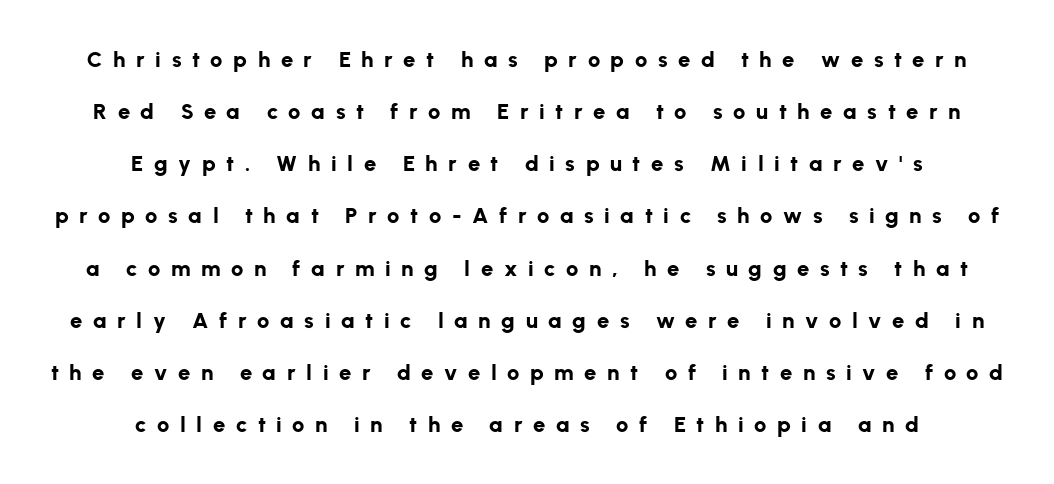
{"italic": "no", "bold": "yes", "underline": "no", "align": "center", "line_spacing": "loose", "line_spacing_ratio": 2.37, "letter_spacing": "wide", "letter_spacing_em": 0.48, "glyph_px": 22}
